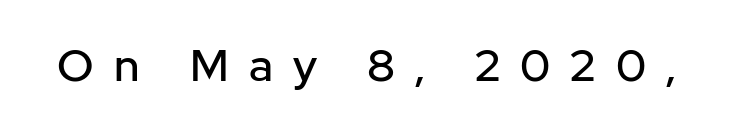
{"serif": "no", "italic": "no", "width": "normal", "stroke_contrast": "low", "x_height": "medium", "monospaced": "no", "underline": "no", "letter_spacing": "wide", "letter_spacing_em": 0.45, "glyph_px": 45}
